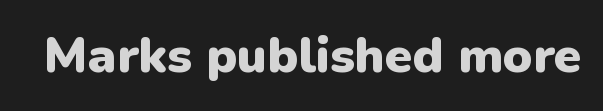
{"serif": "no", "italic": "no", "bold": "yes", "weight": "heavy", "width": "normal", "stroke_contrast": "low", "x_height": "medium", "monospaced": "no", "underline": "no", "letter_spacing": "normal", "letter_spacing_em": 0.0, "glyph_px": 50}
